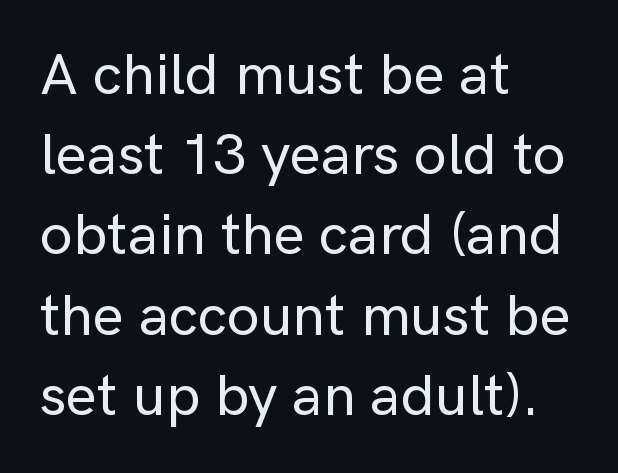
Q: Is the text italic (slanted)? A: No, it is upright.
Q: Is the typeface a serif or a sans-serif typeface? A: Sans-serif.
Q: Is the text underlined? A: No.
Q: How is the paragraph aligned? A: Left-aligned.
Q: Is the spacing between letters normal or unusually wide? A: Normal.
Q: Is the spacing between lines tight, normal or loose? A: Normal.
Q: Width (condensed, normal, or wide)? A: Normal.
Q: Stroke contrast? A: Low.
Q: x-height? A: Medium.
Q: Monospaced? A: No.
